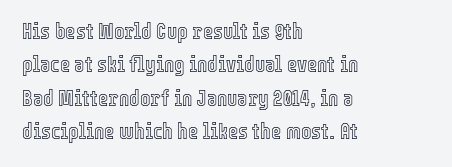
Regarding leading, the lines here are spaced in the standard way. The typography opts for an upright posture over an oblique one. Caption: multi-line text, flush left, ragged right. Nothing unusual about the tracking: characters are spaced as the font intends.
